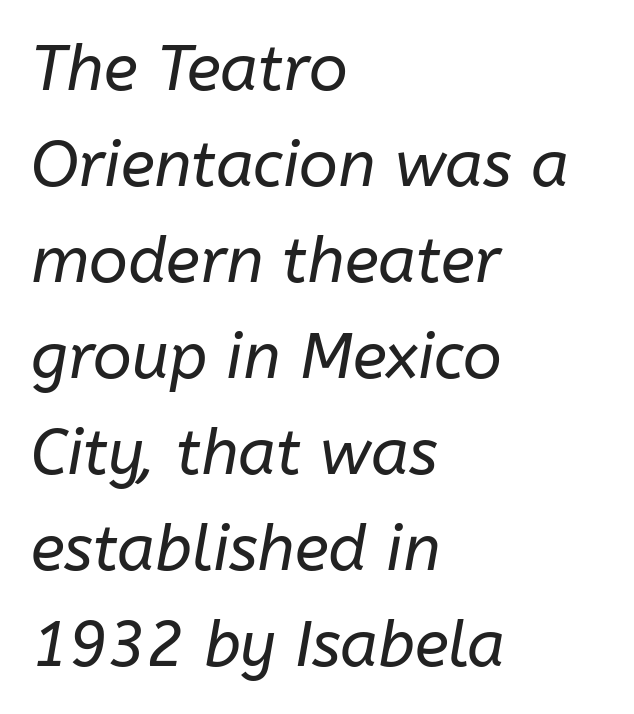
Decoration check: the copy has no underline. The font's italic variant was chosen for this text. The rendering anchors every line to the left-hand side. Is the type heavy? It reads as light-to-regular instead.
